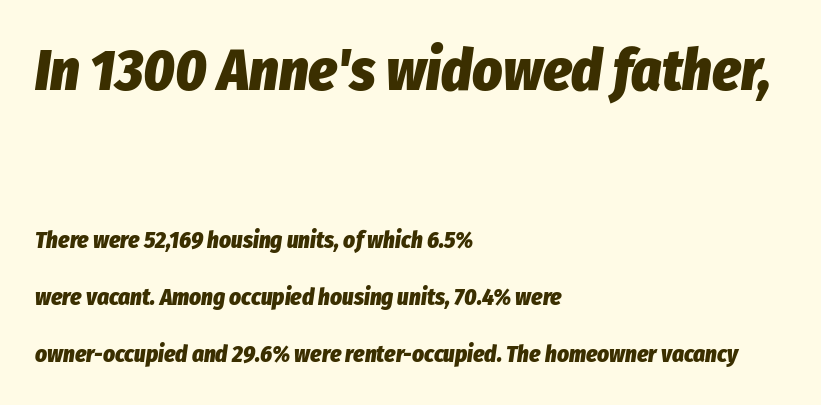
Q: Is the text bold? A: Yes.
Q: Is the text italic (slanted)? A: Yes, it leans right by about 8 degrees.
Q: Is the text underlined? A: No.
Q: How is the paragraph aligned? A: Left-aligned.
Q: Is the spacing between letters normal or unusually wide? A: Normal.
Q: Is the spacing between lines tight, normal or loose? A: Loose.
Q: Which block of text is set in a larger size, the first (top) or the second (bottom)? A: The first (top) one.
Q: Width (condensed, normal, or wide)? A: Condensed.
Q: Stroke contrast? A: Low.
Q: x-height? A: Medium.
Q: Monospaced? A: No.
